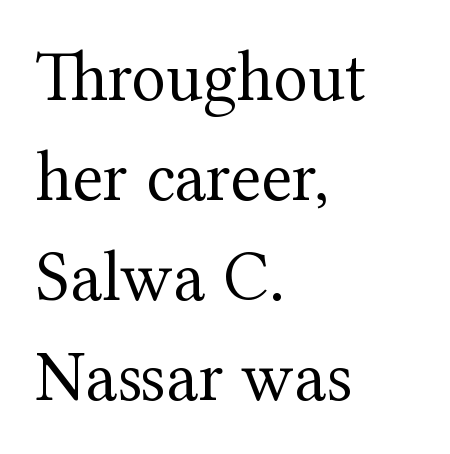
The image shows 71 px regular-weight serif type, upright; set left-aligned, normal line spacing (1.41x), normal letter spacing, not underlined; medium stroke contrast and a medium x-height.
